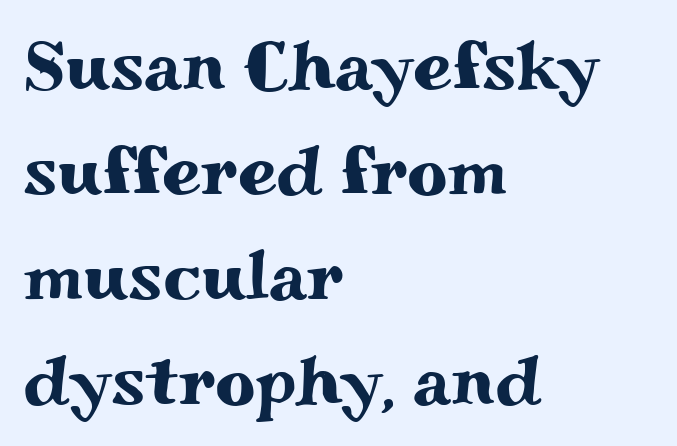
The image shows 70 px wide serif type, upright; set left-aligned, normal line spacing (1.5x), normal letter spacing, not underlined; medium stroke contrast and a small x-height.
